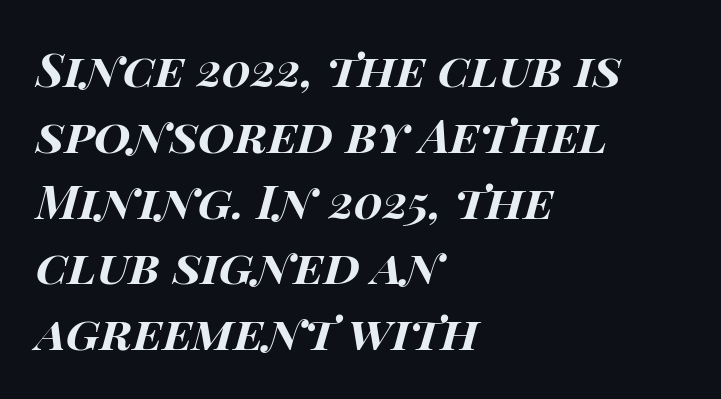
{"italic": "yes", "lean": "right", "slant_degrees": 15, "bold": "yes", "weight": "bold", "width": "wide", "stroke_contrast": "high", "x_height": "large", "monospaced": "no", "underline": "no", "align": "left", "line_spacing": "normal", "line_spacing_ratio": 1.4, "letter_spacing": "normal", "letter_spacing_em": 0.0, "glyph_px": 47}
